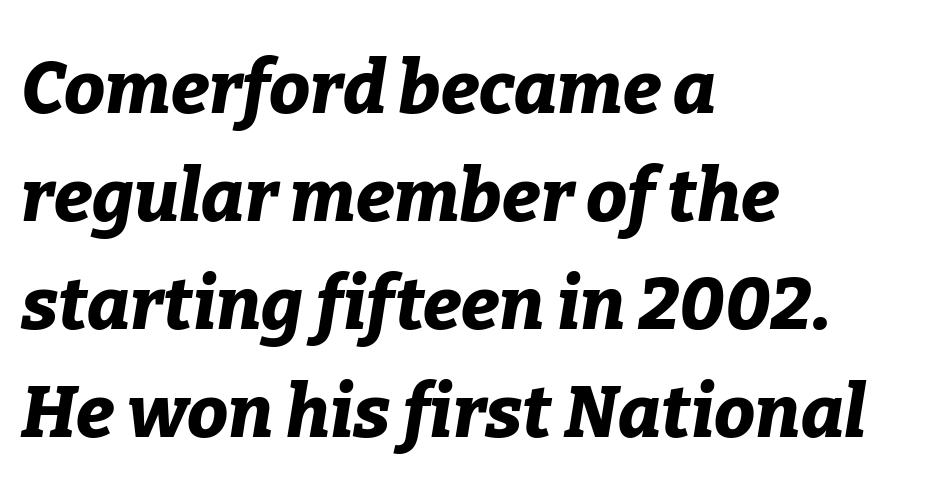
Q: Is the text bold? A: Yes.
Q: Is the text italic (slanted)? A: Yes, it leans right by about 9 degrees.
Q: Is the text underlined? A: No.
Q: How is the paragraph aligned? A: Left-aligned.
Q: Is the spacing between letters normal or unusually wide? A: Normal.
Q: Is the spacing between lines tight, normal or loose? A: Normal.
Q: Width (condensed, normal, or wide)? A: Normal.
Q: Stroke contrast? A: Low.
Q: x-height? A: Medium.
Q: Monospaced? A: No.
